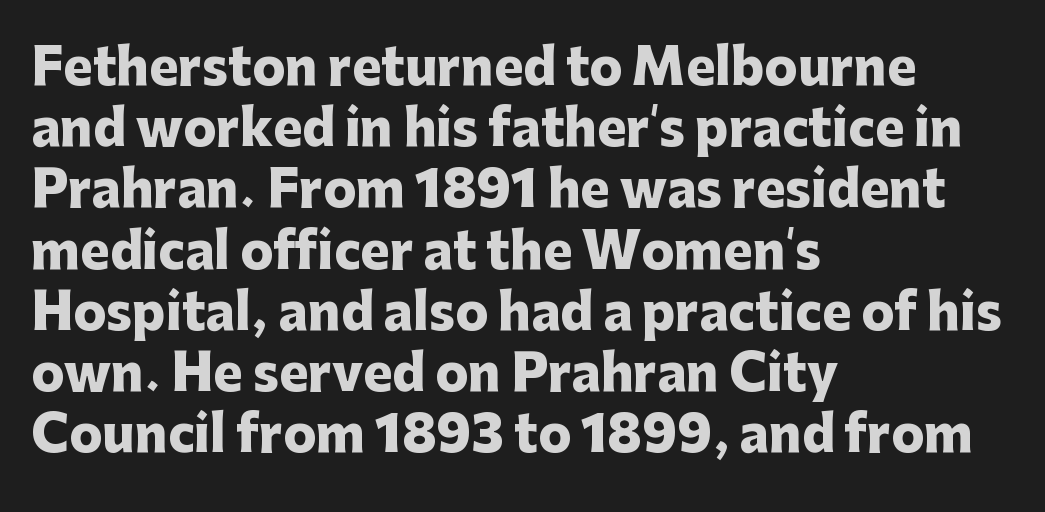
The image shows 49 px heavy sans-serif type, upright; set left-aligned, normal line spacing (1.25x), normal letter spacing, not underlined; low stroke contrast and a medium x-height.
